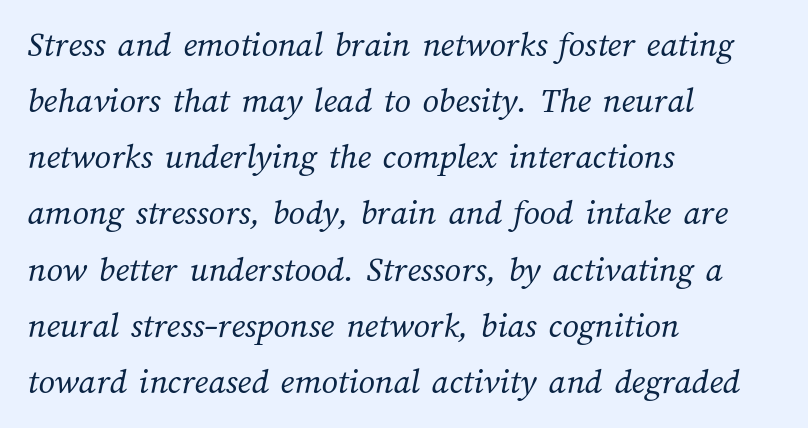
{"bold": "no", "weight": "regular", "width": "normal", "stroke_contrast": "medium", "x_height": "medium", "monospaced": "no", "underline": "no", "align": "left", "line_spacing": "normal", "line_spacing_ratio": 1.56, "letter_spacing": "normal", "letter_spacing_em": 0.0, "glyph_px": 36}
